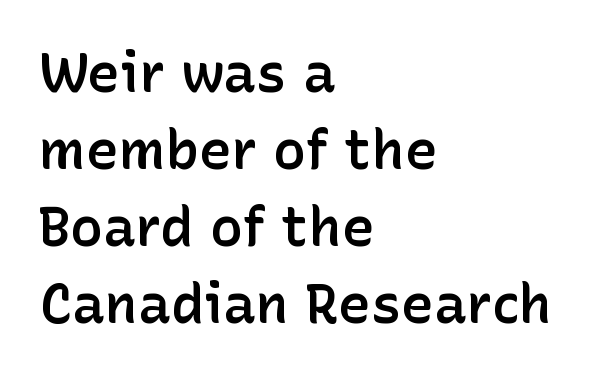
{"serif": "no", "italic": "no", "bold": "semi", "weight": "semibold", "width": "normal", "stroke_contrast": "low", "x_height": "medium", "monospaced": "no", "underline": "no", "align": "left", "line_spacing": "normal", "line_spacing_ratio": 1.4, "letter_spacing": "normal", "letter_spacing_em": 0.0, "glyph_px": 55}
